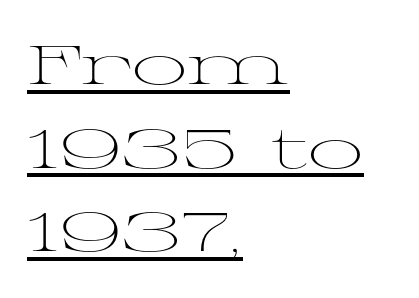
{"serif": "yes", "italic": "no", "bold": "no", "weight": "light", "width": "wide", "stroke_contrast": "medium", "x_height": "medium", "monospaced": "no", "underline": "yes", "align": "left", "line_spacing": "normal", "line_spacing_ratio": 1.52, "letter_spacing": "normal", "letter_spacing_em": 0.0, "glyph_px": 55}
